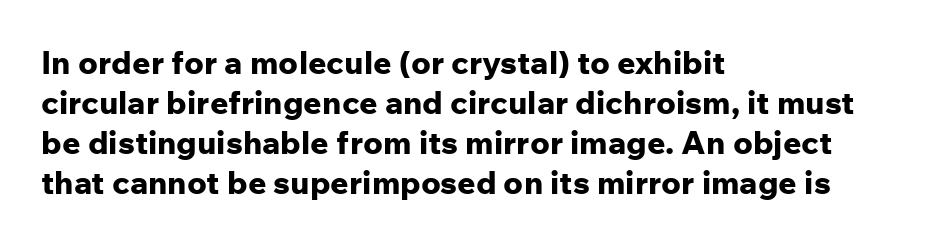
Q: Is the text bold? A: Yes.
Q: Is the text italic (slanted)? A: No, it is upright.
Q: Is the typeface a serif or a sans-serif typeface? A: Sans-serif.
Q: Is the text underlined? A: No.
Q: How is the paragraph aligned? A: Left-aligned.
Q: Is the spacing between letters normal or unusually wide? A: Normal.
Q: Is the spacing between lines tight, normal or loose? A: Normal.
Q: Width (condensed, normal, or wide)? A: Normal.
Q: Stroke contrast? A: Low.
Q: x-height? A: Medium.
Q: Monospaced? A: No.
